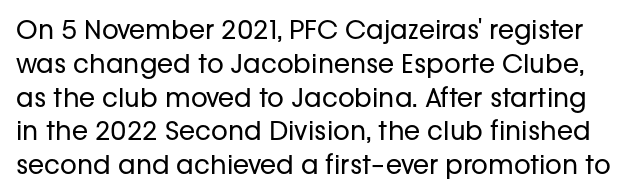
Q: Is the text bold? A: No.
Q: Is the text italic (slanted)? A: No, it is upright.
Q: Is the text underlined? A: No.
Q: Is the spacing between letters normal or unusually wide? A: Normal.
Q: Is the spacing between lines tight, normal or loose? A: Normal.
